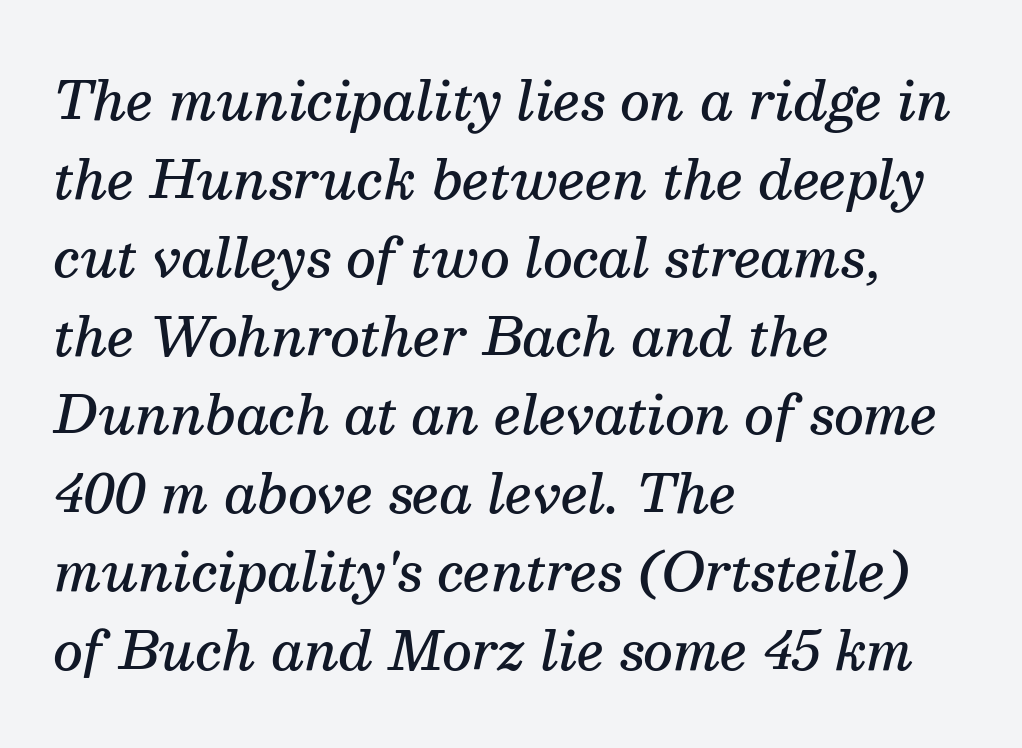
{"serif": "yes", "italic": "yes", "lean": "right", "slant_degrees": 13, "bold": "semi", "weight": "semibold", "width": "normal", "stroke_contrast": "medium", "x_height": "medium", "monospaced": "no", "underline": "no", "align": "left", "line_spacing": "normal", "line_spacing_ratio": 1.51, "letter_spacing": "normal", "letter_spacing_em": 0.0, "glyph_px": 52}
